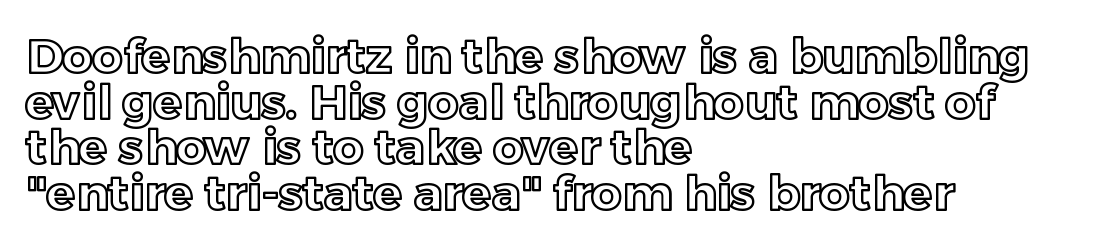
Q: Is the text italic (slanted)? A: No, it is upright.
Q: Is the text underlined? A: No.
Q: How is the paragraph aligned? A: Left-aligned.
Q: Is the spacing between letters normal or unusually wide? A: Normal.
Q: Is the spacing between lines tight, normal or loose? A: Tight.
Q: Width (condensed, normal, or wide)? A: Normal.
Q: x-height? A: Medium.
Q: Monospaced? A: No.
